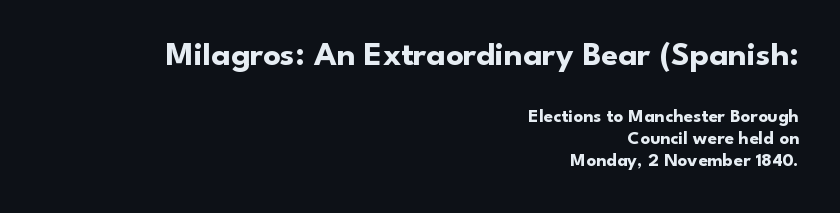
Caption: multi-line text, flush right, ragged left. Does extra space separate the letters? No, they use regular spacing. Underline: absent. Look at the stroke-to-counter ratio: heavy, a bold.
